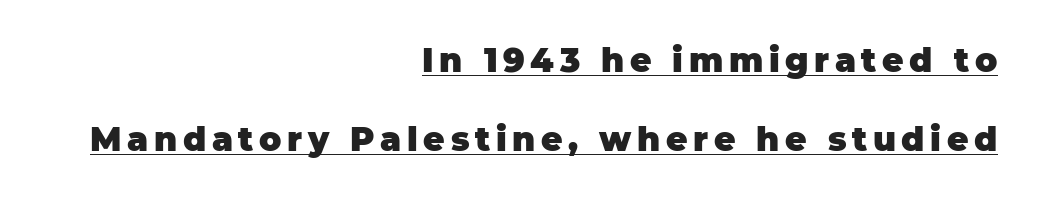
Q: Is the text bold? A: Yes.
Q: Is the text italic (slanted)? A: No, it is upright.
Q: Is the typeface a serif or a sans-serif typeface? A: Sans-serif.
Q: Is the text underlined? A: Yes.
Q: How is the paragraph aligned? A: Right-aligned.
Q: Is the spacing between lines tight, normal or loose? A: Loose.
Q: Width (condensed, normal, or wide)? A: Normal.
Q: Stroke contrast? A: Low.
Q: x-height? A: Large.
Q: Monospaced? A: No.
